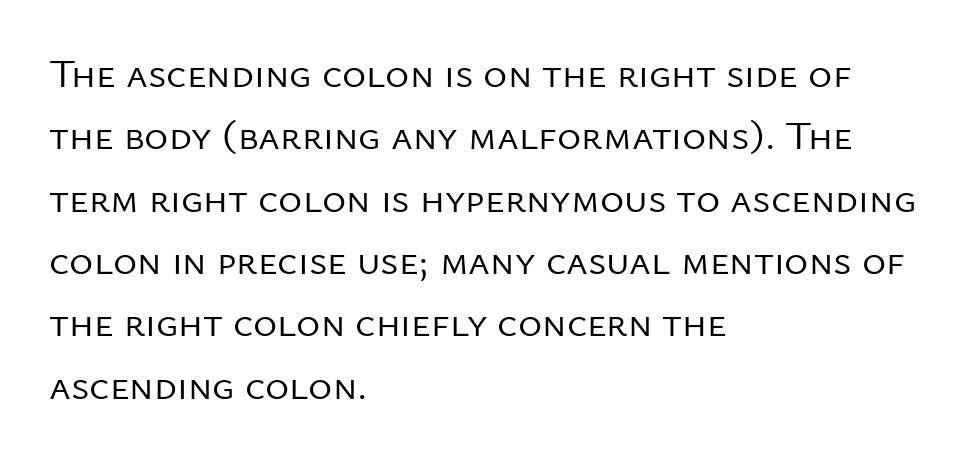
{"serif": "no", "italic": "no", "bold": "no", "weight": "regular", "width": "normal", "stroke_contrast": "low", "x_height": "medium", "monospaced": "no", "underline": "no", "align": "left", "line_spacing": "normal", "line_spacing_ratio": 1.52, "letter_spacing": "normal", "letter_spacing_em": 0.0, "glyph_px": 41}
